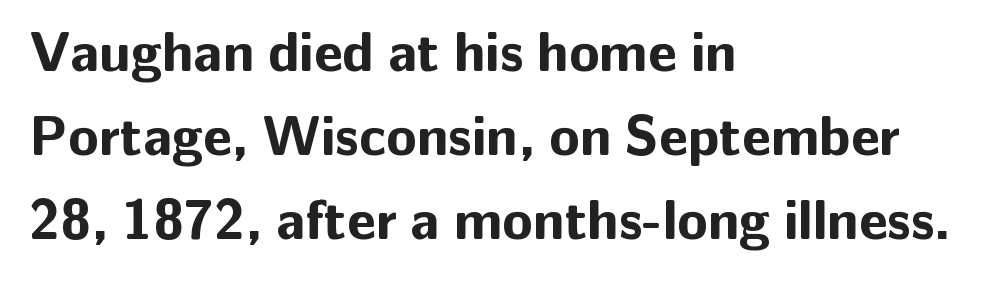
Q: Is the text bold? A: Yes.
Q: Is the text italic (slanted)? A: No, it is upright.
Q: Is the typeface a serif or a sans-serif typeface? A: Sans-serif.
Q: Is the text underlined? A: No.
Q: How is the paragraph aligned? A: Left-aligned.
Q: Is the spacing between letters normal or unusually wide? A: Normal.
Q: Is the spacing between lines tight, normal or loose? A: Normal.
Q: Width (condensed, normal, or wide)? A: Normal.
Q: Stroke contrast? A: Low.
Q: x-height? A: Medium.
Q: Monospaced? A: No.
